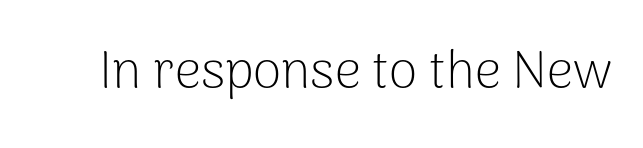
{"serif": "no", "italic": "no", "bold": "no", "weight": "light", "width": "normal", "stroke_contrast": "low", "x_height": "medium", "monospaced": "no", "underline": "no", "letter_spacing": "normal", "letter_spacing_em": 0.0, "glyph_px": 52}
